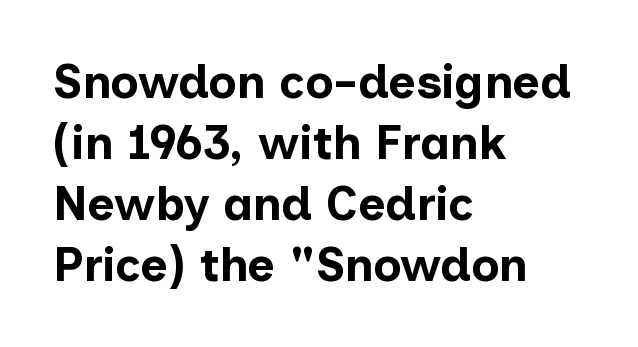
Is this a sans? Yes — the strokes have no serifs. The letters stand upright; this is a roman face. Character widths vary here, with narrow letters taking less room than wide ones. Casual observation: everything's shoved over to the left. Default kerning and tracking; the words read as compact shapes. The passage shown is not underscored anywhere.
